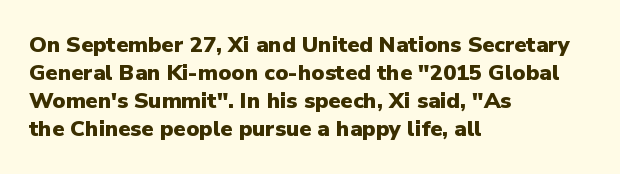
Q: Is the text bold? A: Yes.
Q: Is the text italic (slanted)? A: No, it is upright.
Q: Is the text underlined? A: No.
Q: How is the paragraph aligned? A: Left-aligned.
Q: Is the spacing between letters normal or unusually wide? A: Normal.
Q: Is the spacing between lines tight, normal or loose? A: Normal.
